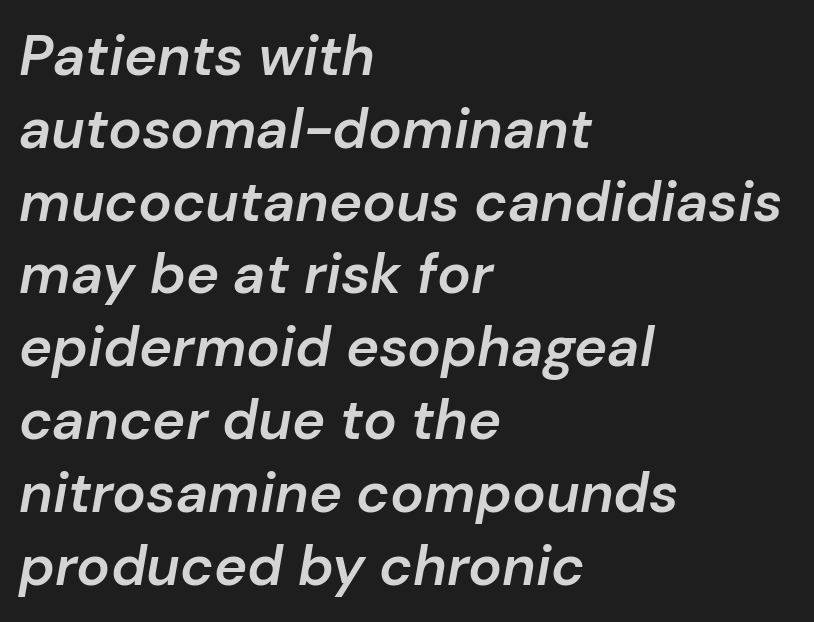
{"italic": "yes", "lean": "right", "slant_degrees": 10, "bold": "semi", "weight": "semibold", "width": "normal", "stroke_contrast": "low", "x_height": "medium", "monospaced": "no", "underline": "no", "align": "left", "line_spacing": "normal", "line_spacing_ratio": 1.3, "letter_spacing": "normal", "letter_spacing_em": 0.0, "glyph_px": 56}
